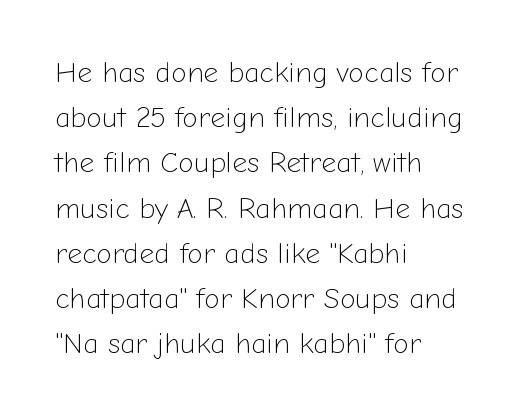
Q: Is the text bold? A: No.
Q: Is the text italic (slanted)? A: No, it is upright.
Q: Is the typeface a serif or a sans-serif typeface? A: Sans-serif.
Q: Is the text underlined? A: No.
Q: How is the paragraph aligned? A: Left-aligned.
Q: Is the spacing between letters normal or unusually wide? A: Normal.
Q: Is the spacing between lines tight, normal or loose? A: Normal.
Q: Width (condensed, normal, or wide)? A: Normal.
Q: Stroke contrast? A: Low.
Q: x-height? A: Medium.
Q: Monospaced? A: No.
